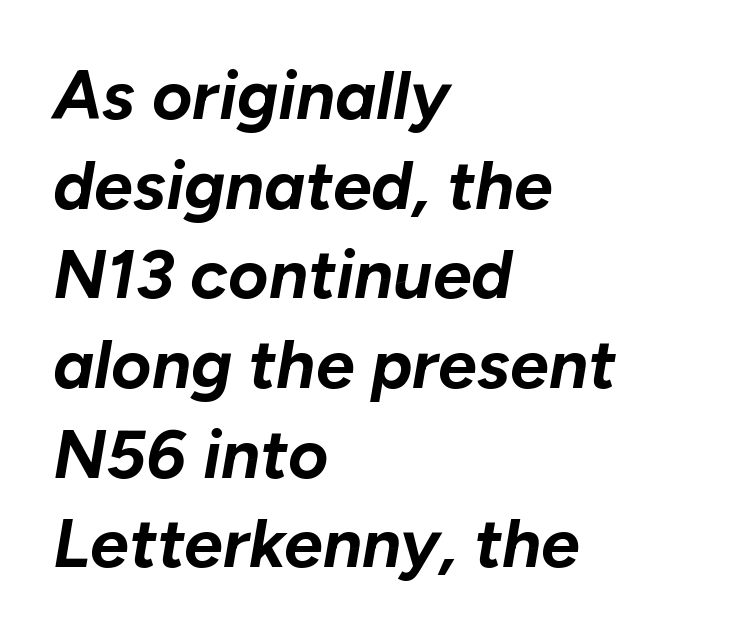
{"italic": "yes", "lean": "right", "slant_degrees": 10, "bold": "yes", "weight": "bold", "width": "normal", "stroke_contrast": "low", "x_height": "medium", "monospaced": "no", "underline": "no", "align": "left", "line_spacing": "normal", "line_spacing_ratio": 1.3, "letter_spacing": "normal", "letter_spacing_em": 0.0, "glyph_px": 69}
